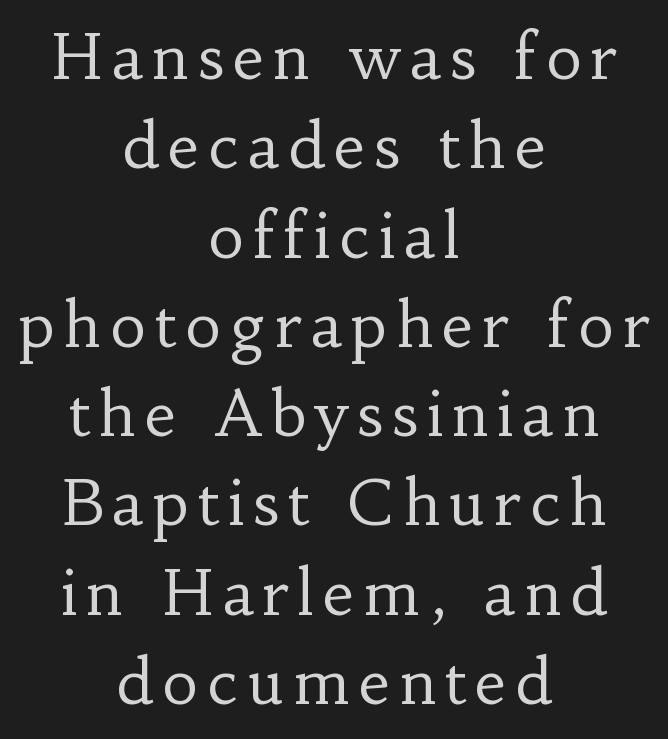
The image shows 62 px regular-weight serif type, upright; set centered, normal line spacing (1.44x), not underlined; low stroke contrast and a small x-height.
